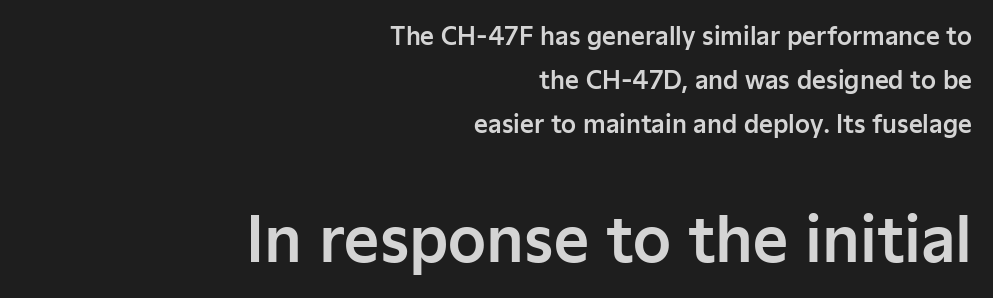
Q: Is the text italic (slanted)? A: No, it is upright.
Q: Is the typeface a serif or a sans-serif typeface? A: Sans-serif.
Q: Is the text underlined? A: No.
Q: How is the paragraph aligned? A: Right-aligned.
Q: Is the spacing between letters normal or unusually wide? A: Normal.
Q: Which block of text is set in a larger size, the first (top) or the second (bottom)? A: The second (bottom) one.
Q: Width (condensed, normal, or wide)? A: Normal.
Q: Stroke contrast? A: Low.
Q: x-height? A: Medium.
Q: Monospaced? A: No.
